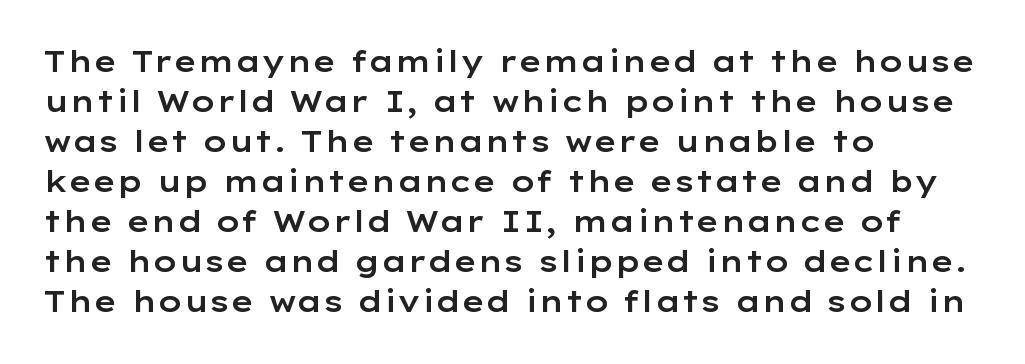
{"serif": "no", "italic": "no", "width": "wide", "stroke_contrast": "low", "x_height": "medium", "monospaced": "no", "underline": "no", "align": "left", "line_spacing": "normal", "line_spacing_ratio": 1.38, "letter_spacing": "normal", "letter_spacing_em": 0.0, "glyph_px": 29}
